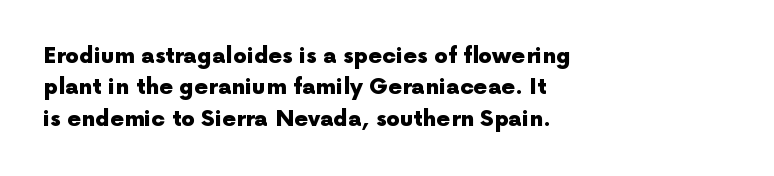
{"italic": "no", "bold": "yes", "underline": "no", "align": "left", "line_spacing": "normal", "line_spacing_ratio": 1.43, "letter_spacing": "normal", "letter_spacing_em": 0.0, "glyph_px": 22}
